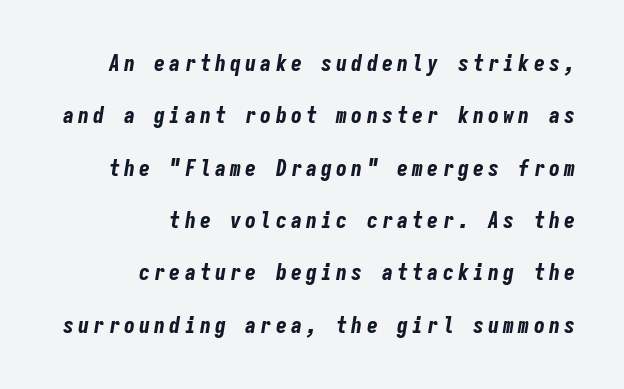
The image shows 22 px bold type, italic (leaning right); set right-aligned, loose line spacing (2.38x), not underlined.
